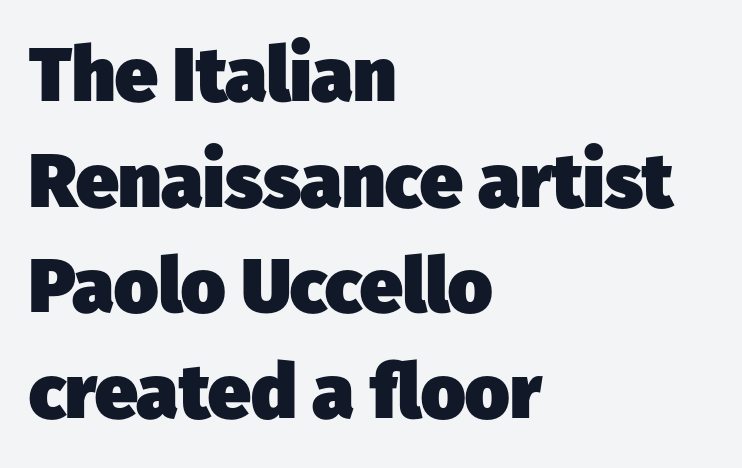
What stands out about the letter spacing? Nothing — it is the standard amount. These words are printed bold, with thick strokes throughout. Each new line begins a customary step beneath the previous one. Spacing verdict: proportional, widths tailored to each character. Check under the words: just untouched page. A classic flush-left, rag-right setting is used for this passage.
